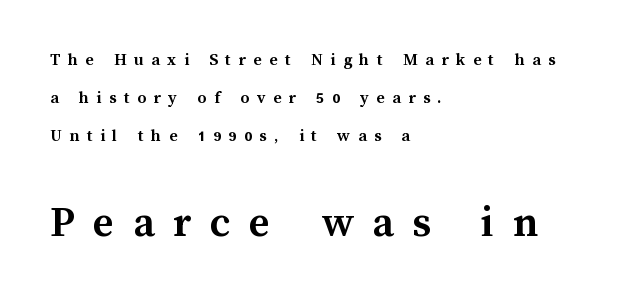
Q: Is the text bold? A: Yes.
Q: Is the text italic (slanted)? A: No, it is upright.
Q: Is the text underlined? A: No.
Q: How is the paragraph aligned? A: Left-aligned.
Q: Is the spacing between letters normal or unusually wide? A: Unusually wide.
Q: Is the spacing between lines tight, normal or loose? A: Loose.
Q: Which block of text is set in a larger size, the first (top) or the second (bottom)? A: The second (bottom) one.
Q: Width (condensed, normal, or wide)? A: Normal.
Q: Stroke contrast? A: Medium.
Q: x-height? A: Medium.
Q: Monospaced? A: No.
